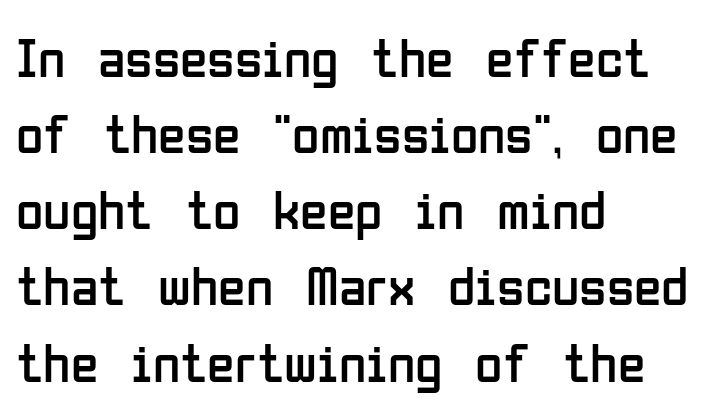
The image shows 56 px regular-weight, condensed sans-serif type, upright; set left-aligned, normal line spacing (1.36x), normal letter spacing, not underlined; low stroke contrast and a medium x-height.
